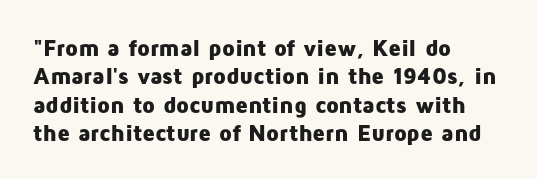
{"italic": "no", "bold": "yes", "underline": "no", "align": "left", "line_spacing_ratio": 1.23, "letter_spacing": "normal", "letter_spacing_em": 0.0, "glyph_px": 23}
